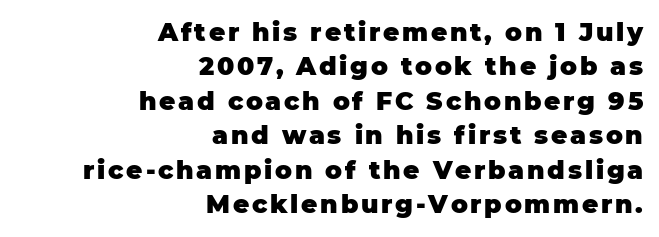
Q: Is the text bold? A: Yes.
Q: Is the text italic (slanted)? A: No, it is upright.
Q: Is the text underlined? A: No.
Q: How is the paragraph aligned? A: Right-aligned.
Q: Is the spacing between lines tight, normal or loose? A: Normal.
